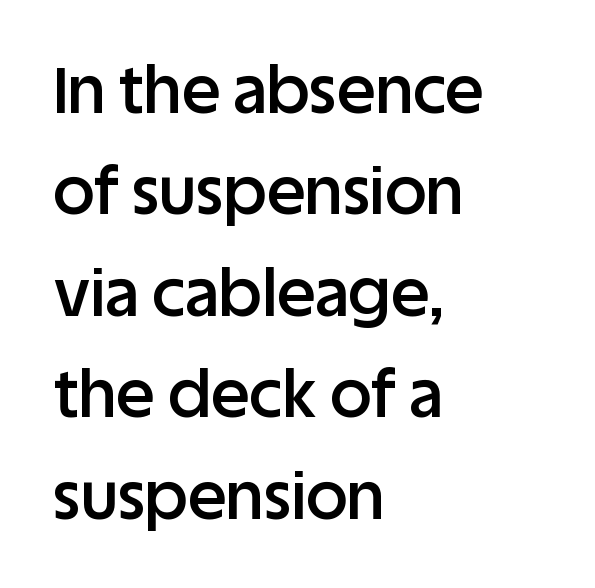
Q: Is the text bold? A: Semi-bold.
Q: Is the text italic (slanted)? A: No, it is upright.
Q: Is the typeface a serif or a sans-serif typeface? A: Sans-serif.
Q: Is the text underlined? A: No.
Q: How is the paragraph aligned? A: Left-aligned.
Q: Is the spacing between letters normal or unusually wide? A: Normal.
Q: Is the spacing between lines tight, normal or loose? A: Normal.
Q: Width (condensed, normal, or wide)? A: Normal.
Q: Stroke contrast? A: Low.
Q: x-height? A: Large.
Q: Monospaced? A: No.
